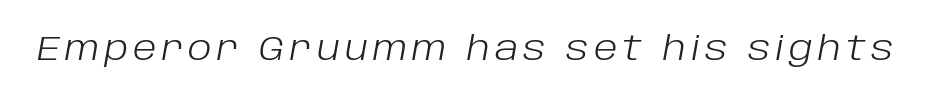
The image shows 34 px light type, italic (leaning right); set not underlined; low stroke contrast and a large x-height.
